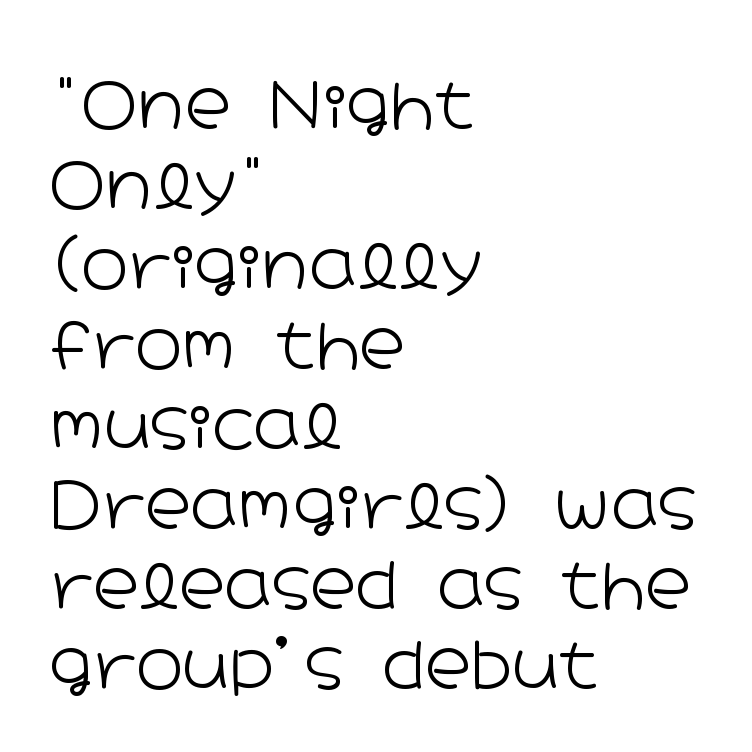
Note the varied advance widths — an 'i' is clearly narrower than an 'm'. On a weight scale, this lands at 450 or below. The designer left line spacing at the default. This sample is left-justified, so line endings fall wherever the words run out. These lines were composed using upright roman letters. A typesetter would label this face a sans.
